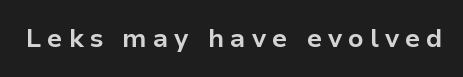
The image shows 26 px bold type, upright; set unusually wide letter spacing (+0.23 em), not underlined.
